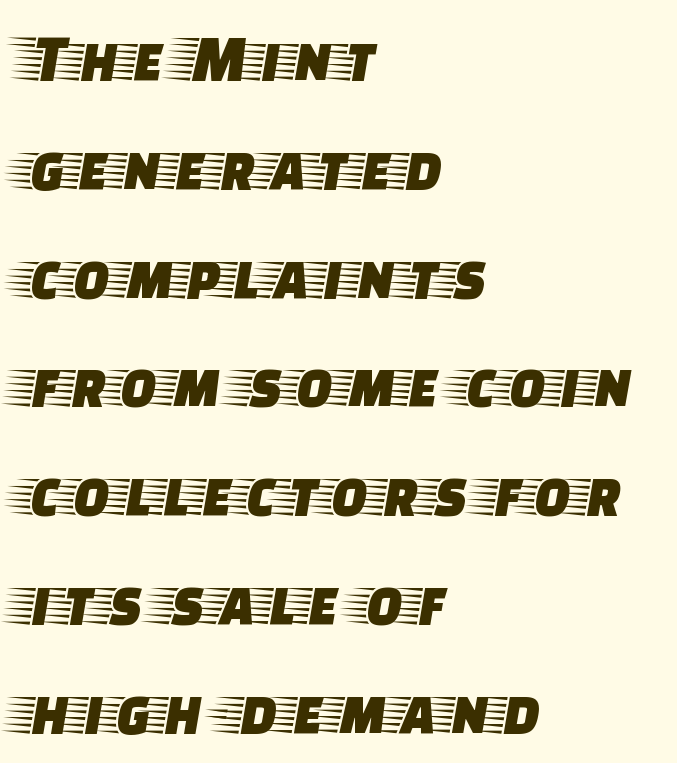
Q: Is the text italic (slanted)? A: Yes.
Q: Is the typeface a serif or a sans-serif typeface? A: Serif.
Q: Is the text underlined? A: No.
Q: How is the paragraph aligned? A: Left-aligned.
Q: Is the spacing between letters normal or unusually wide? A: Normal.
Q: Is the spacing between lines tight, normal or loose? A: Normal.
Q: Width (condensed, normal, or wide)? A: Wide.
Q: Stroke contrast? A: Low.
Q: x-height? A: Large.
Q: Monospaced? A: No.
